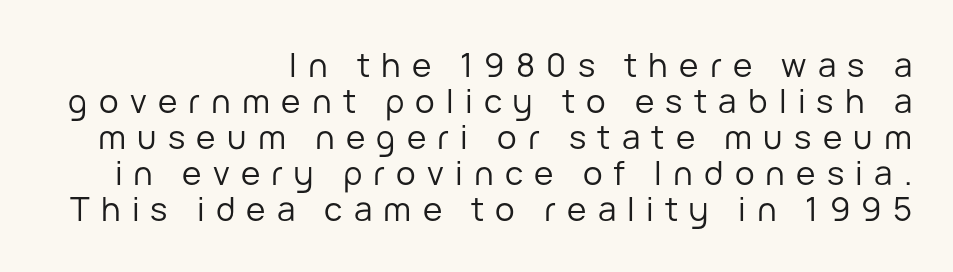
The image shows 33 px regular-weight sans-serif type, upright; set right-aligned, tight line spacing (1.09x), unusually wide letter spacing (+0.34 em), not underlined; low stroke contrast and a medium x-height.
